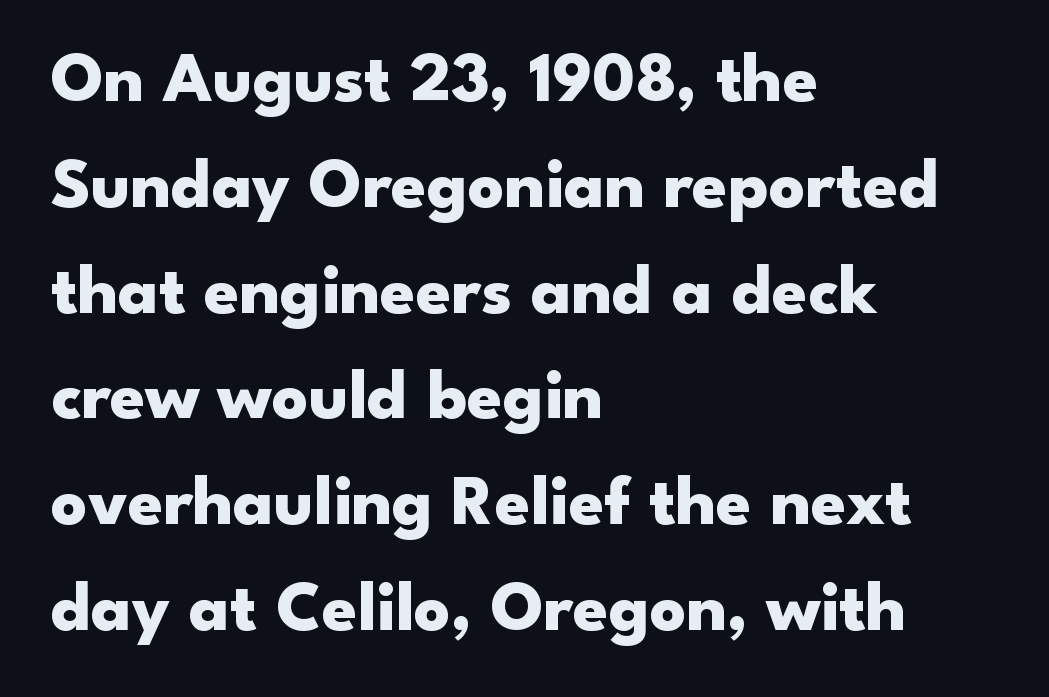
{"serif": "no", "italic": "no", "bold": "yes", "weight": "heavy", "width": "wide", "stroke_contrast": "low", "x_height": "small", "monospaced": "no", "underline": "no", "align": "left", "line_spacing": "normal", "line_spacing_ratio": 1.49, "letter_spacing": "normal", "letter_spacing_em": 0.0, "glyph_px": 71}
